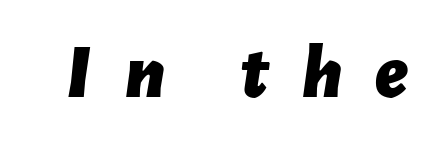
Q: Is the text bold? A: Yes.
Q: Is the text italic (slanted)? A: Yes, it leans right by about 7 degrees.
Q: Is the text underlined? A: No.
Q: Is the spacing between letters normal or unusually wide? A: Unusually wide.
Q: Width (condensed, normal, or wide)? A: Normal.
Q: Stroke contrast? A: Low.
Q: x-height? A: Medium.
Q: Monospaced? A: No.
